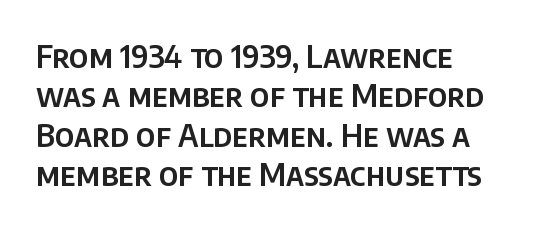
{"serif": "no", "italic": "no", "width": "normal", "stroke_contrast": "low", "x_height": "large", "monospaced": "no", "underline": "no", "align": "left", "line_spacing": "normal", "line_spacing_ratio": 1.27, "letter_spacing": "normal", "letter_spacing_em": 0.0, "glyph_px": 31}
